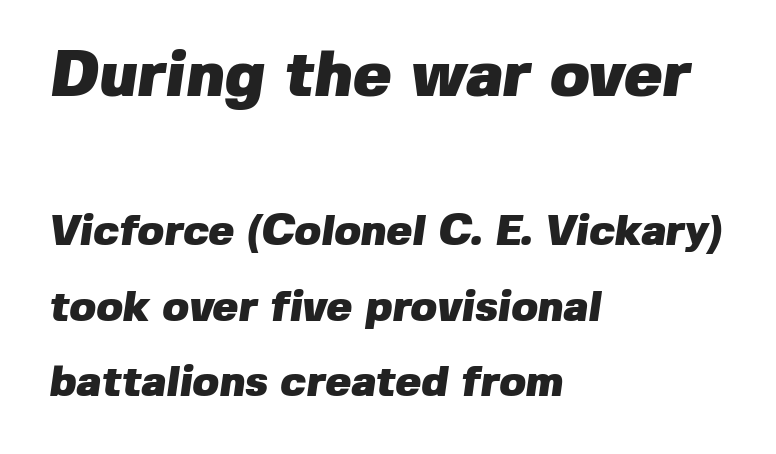
The image shows 64 px heavy sans-serif type; set left-aligned, line spacing 1.76x, normal letter spacing, not underlined; the first (top) block is 1.49x larger; low stroke contrast and a medium x-height.
